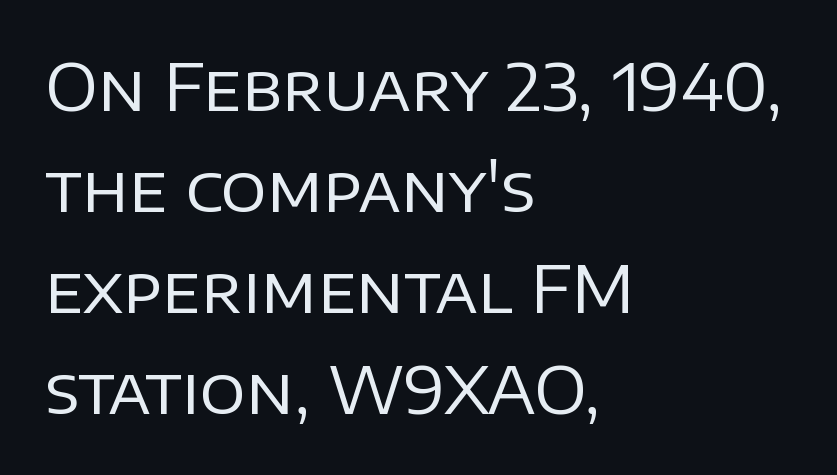
Stems and bowls with no extra thickness — not bold. Horizontally, the lines are justified to the leading edge only. Look at the tracking — it's just the regular setting, nothing added. Honestly, the row spacing looks completely unremarkable. Ordinary non-slanted type is in use.
